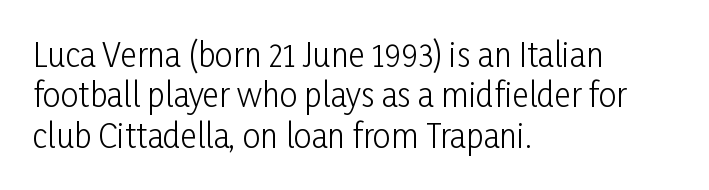
Q: Is the text bold? A: No.
Q: Is the text italic (slanted)? A: No, it is upright.
Q: Is the typeface a serif or a sans-serif typeface? A: Sans-serif.
Q: Is the text underlined? A: No.
Q: How is the paragraph aligned? A: Left-aligned.
Q: Is the spacing between letters normal or unusually wide? A: Normal.
Q: Is the spacing between lines tight, normal or loose? A: Normal.
Q: Width (condensed, normal, or wide)? A: Condensed.
Q: Stroke contrast? A: Low.
Q: x-height? A: Medium.
Q: Monospaced? A: No.
